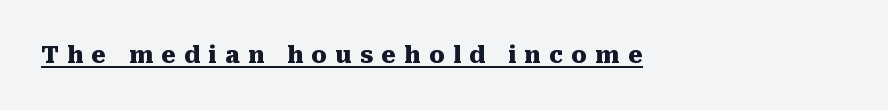
{"italic": "no", "bold": "yes", "underline": "yes", "align": "left", "letter_spacing": "wide", "letter_spacing_em": 0.36, "glyph_px": 23}
